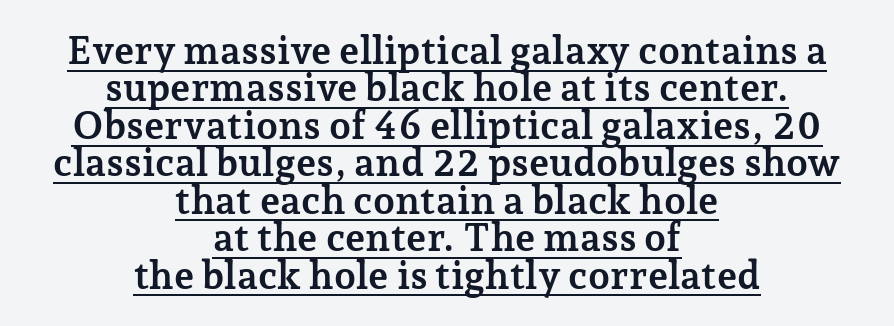
The image shows 39 px semibold serif type, upright; set centered, tight line spacing (0.96x), normal letter spacing, underlined; low stroke contrast and a medium x-height.
